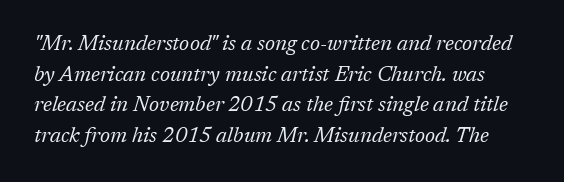
{"italic": "yes", "lean": "right", "slant_degrees": 17, "bold": "no", "underline": "no", "line_spacing": "normal", "line_spacing_ratio": 1.46, "letter_spacing": "normal", "letter_spacing_em": 0.0, "glyph_px": 21}
